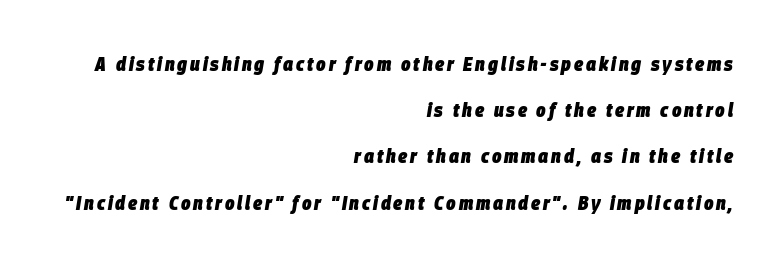
{"italic": "yes", "lean": "right", "slant_degrees": 9, "bold": "yes", "underline": "no", "align": "right", "line_spacing": "loose", "line_spacing_ratio": 2.31, "glyph_px": 20}
